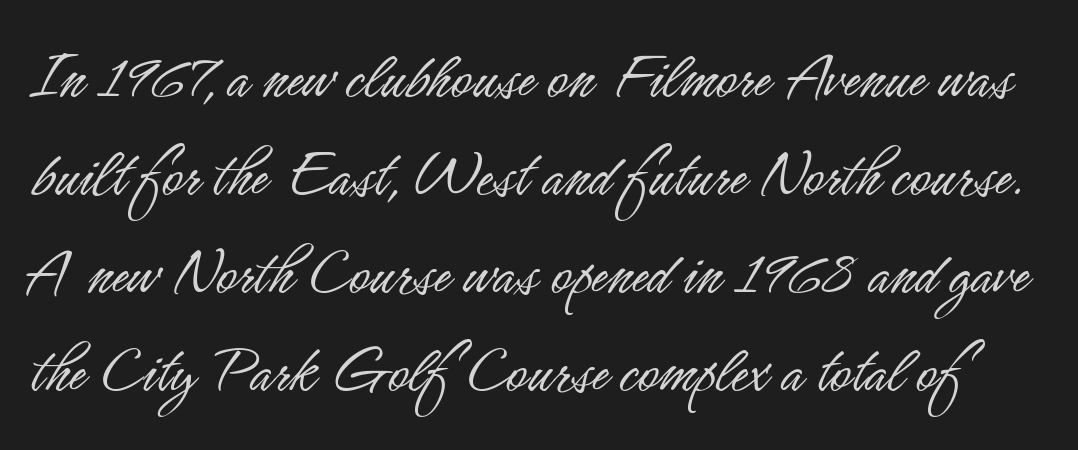
Q: Is the text bold? A: No.
Q: Is the text italic (slanted)? A: Yes.
Q: Is the typeface a serif or a sans-serif typeface? A: Sans-serif.
Q: Is the text underlined? A: No.
Q: Is the spacing between letters normal or unusually wide? A: Normal.
Q: Is the spacing between lines tight, normal or loose? A: Normal.
Q: Width (condensed, normal, or wide)? A: Condensed.
Q: Stroke contrast? A: Low.
Q: x-height? A: Small.
Q: Monospaced? A: No.
